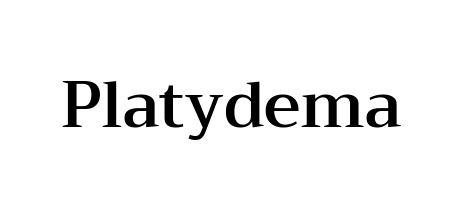
The image shows 64 px wide serif type, upright; set normal letter spacing, not underlined; medium stroke contrast and a medium x-height.
